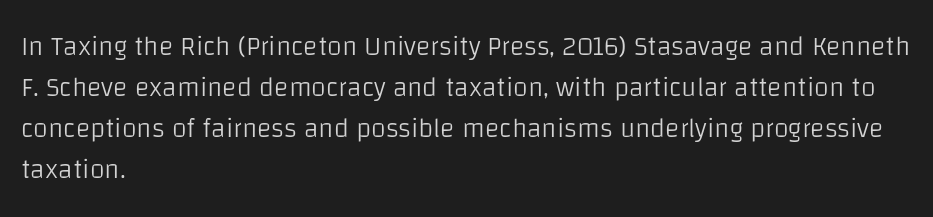
On a weight scale, this lands at 450 or below. The passage shown has conventional tracking throughout. A normal amount of white space separates one row of letters from the next. The rag falls on the right side of this text block.
